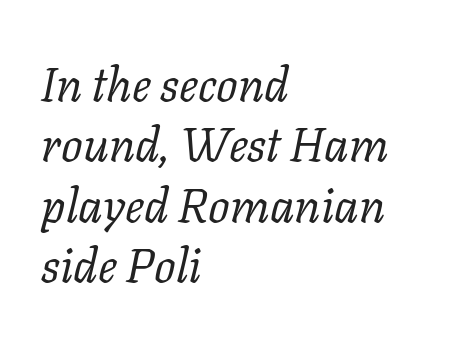
{"serif": "yes", "italic": "yes", "lean": "right", "slant_degrees": 11, "bold": "no", "weight": "regular", "width": "normal", "stroke_contrast": "low", "x_height": "medium", "monospaced": "no", "underline": "no", "align": "left", "line_spacing": "normal", "line_spacing_ratio": 1.26, "letter_spacing": "normal", "letter_spacing_em": 0.0, "glyph_px": 48}
